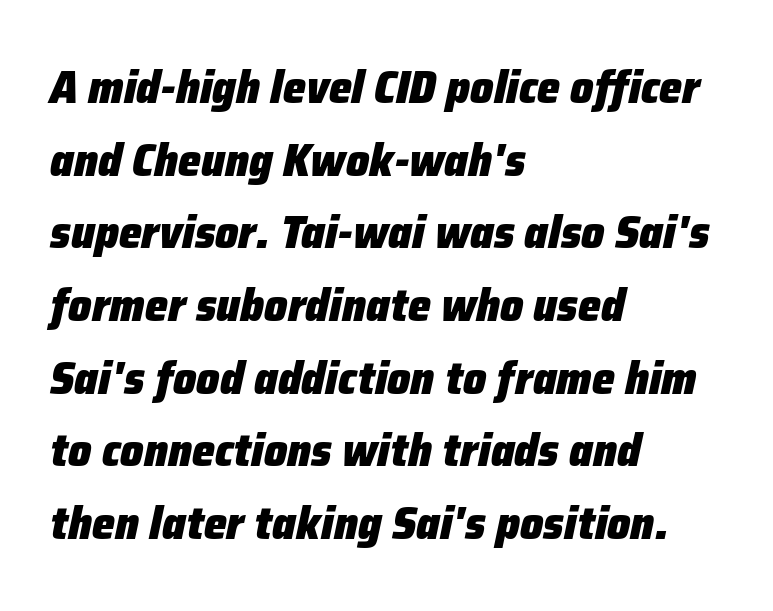
The line texture is even and compact thanks to regular tracking. If you drew a line through each stem, it would be angled. Does the leading feel generous? No, just average. The passage is arranged the way most books set body copy — flush left.
